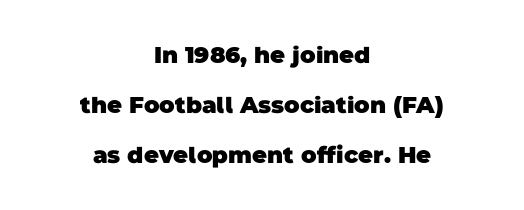
Standard letterfit; no display-style spreading of the glyphs. The whitespace from short lines is split evenly between both sides. Is the type bold? Yes — the strokes are clearly thick and heavy. The string is rendered with underlining switched off.
